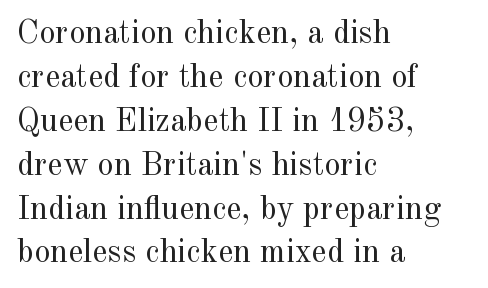
Does the leading feel generous? No, just average. Character widths vary here, with narrow letters taking less room than wide ones. The space directly below the letters is spotless. Nothing unusual about the tracking: characters are spaced as the font intends. The typeface chosen for these lines features serifs. Teacher's note: observe the even left margin — that is flush-left alignment.
